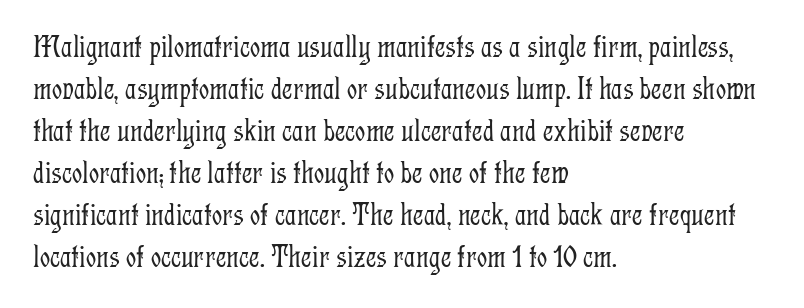
The image shows 32 px light, condensed serif type, upright; set left-aligned, normal line spacing (1.31x), normal letter spacing, not underlined; low stroke contrast and a medium x-height.
